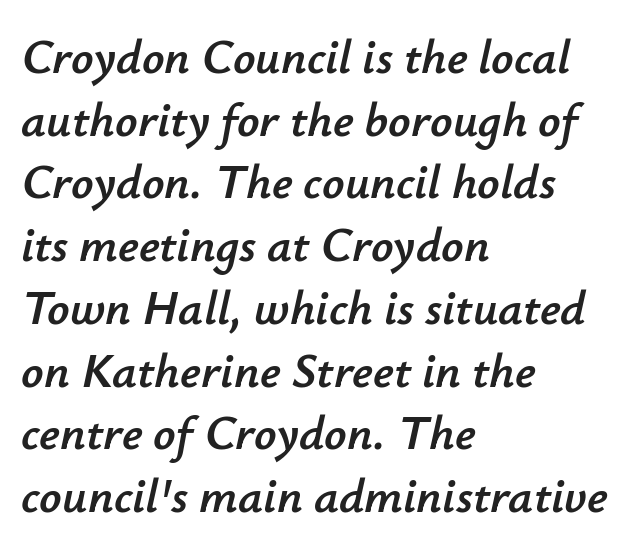
These lines keep a tight, regular rhythm from letter to letter. Does the lettering tilt? It does — this is italic. Descenders are the only things crossing below the line. A typesetter would call this leading conventional body-copy spacing. The passage shown is typed in a proportional face where columns would drift. The paragraph has a hard left edge and a soft right edge.
